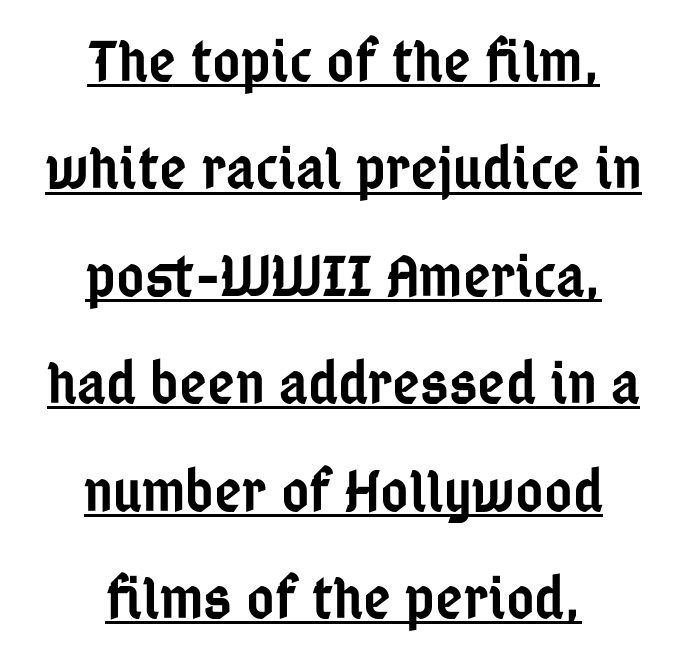
{"serif": "no", "italic": "no", "bold": "semi", "weight": "semibold", "width": "condensed", "stroke_contrast": "low", "x_height": "medium", "monospaced": "no", "underline": "yes", "align": "center", "line_spacing_ratio": 1.79, "letter_spacing": "normal", "letter_spacing_em": 0.0, "glyph_px": 60}
